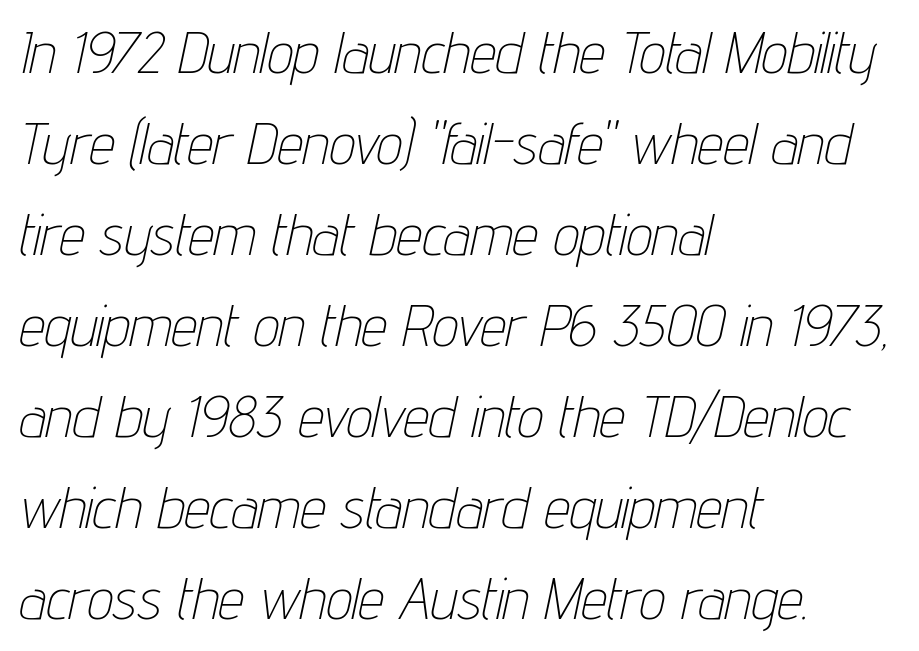
The image shows 58 px thin, condensed type, italic (leaning right); set left-aligned, normal line spacing (1.57x), normal letter spacing, not underlined; low stroke contrast and a medium x-height.
